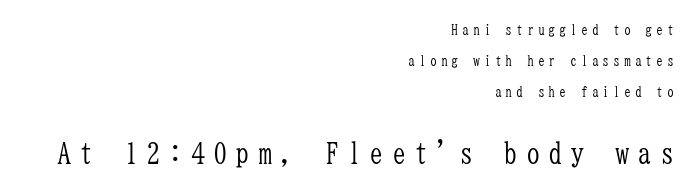
The image shows 29 px light, condensed serif type, upright, monospaced; set right-aligned, loose line spacing (2.21x), unusually wide letter spacing (+0.27 em), not underlined; the second (bottom) block is 2.07x larger; low stroke contrast and a medium x-height.
